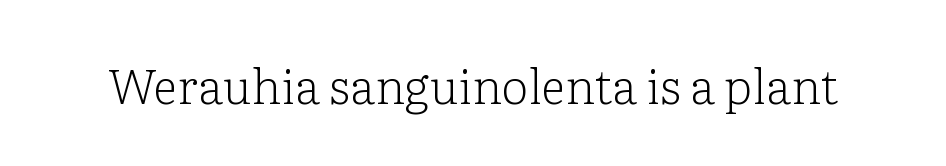
Character widths vary here, with narrow letters taking less room than wide ones. How are the letters spaced? Ordinarily, with no added tracking. Notice how the stems are strictly vertical — no italics here. Each letter's strokes conclude with small projecting serifs.
